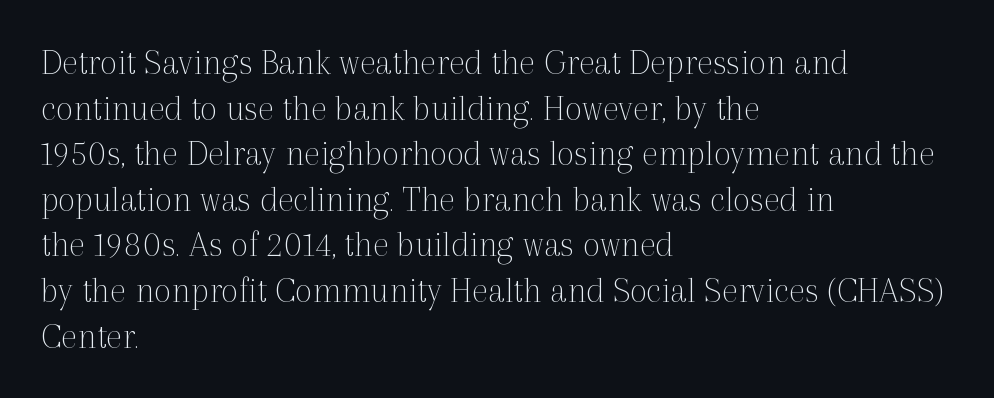
Q: Is the text bold? A: No.
Q: Is the text italic (slanted)? A: No, it is upright.
Q: Is the typeface a serif or a sans-serif typeface? A: Serif.
Q: Is the text underlined? A: No.
Q: How is the paragraph aligned? A: Left-aligned.
Q: Is the spacing between letters normal or unusually wide? A: Normal.
Q: Width (condensed, normal, or wide)? A: Normal.
Q: x-height? A: Medium.
Q: Monospaced? A: No.
